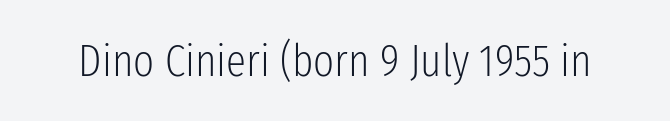
The image shows 45 px light, condensed sans-serif type, upright; set normal letter spacing, not underlined; low stroke contrast and a medium x-height.
